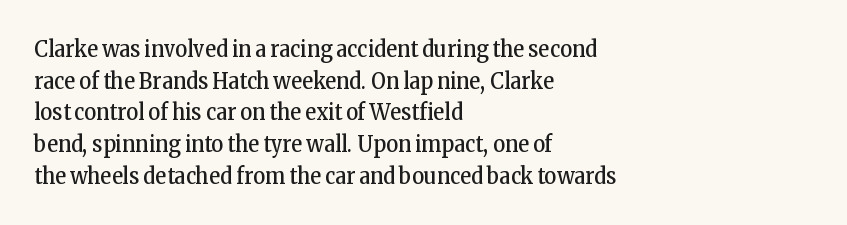
A roman cut, with each character standing at attention. Line spacing here is normal. The text block is weighted toward the left margin, trailing off unevenly rightward. Lines of text with bare space underneath. Nothing unusual about the tracking: characters are spaced as the font intends. A quiet, ordinary-to-light weight characterises the typeface.
